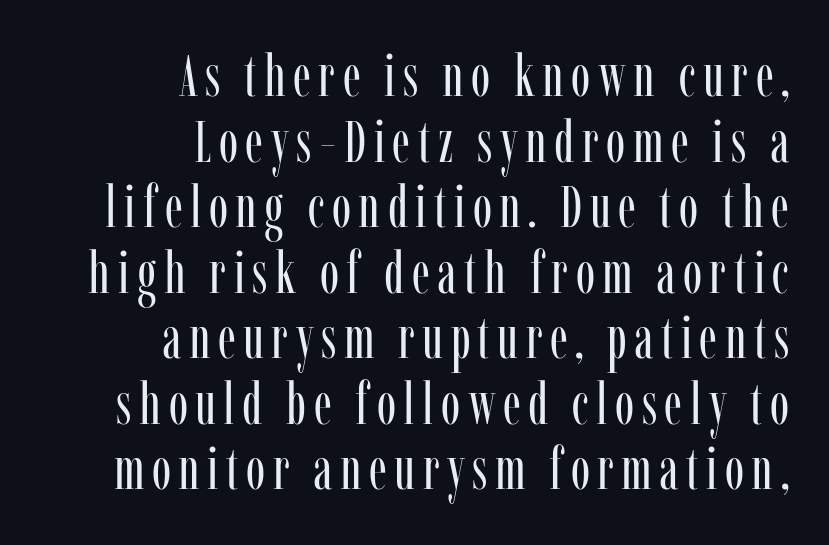
Q: Is the text bold? A: No.
Q: Is the text italic (slanted)? A: No, it is upright.
Q: Is the typeface a serif or a sans-serif typeface? A: Serif.
Q: Is the text underlined? A: No.
Q: How is the paragraph aligned? A: Right-aligned.
Q: Is the spacing between lines tight, normal or loose? A: Tight.
Q: Width (condensed, normal, or wide)? A: Condensed.
Q: Stroke contrast? A: Low.
Q: x-height? A: Medium.
Q: Monospaced? A: No.
